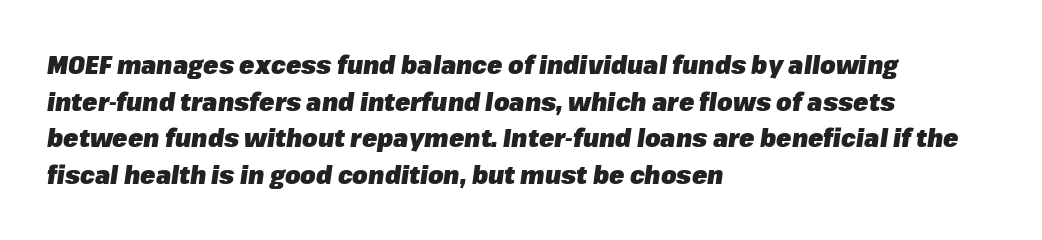
{"italic": "yes", "lean": "right", "slant_degrees": 8, "bold": "yes", "underline": "no", "align": "left", "line_spacing": "normal", "line_spacing_ratio": 1.47, "letter_spacing": "normal", "letter_spacing_em": 0.0, "glyph_px": 25}
